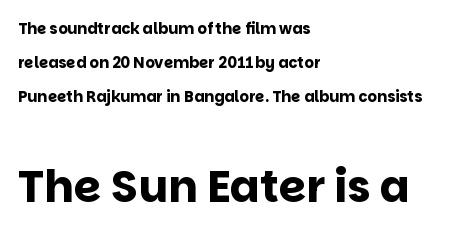
Line spacing here is loose. Posture: straight, roman, zero tilt. Letters rest on an invisible, unmarked baseline. Heft: maximum for text — a bold. Typesetter's note — lower block bumped up in size, upper block left smaller. How are the letters spaced? Ordinarily, with no added tracking.
